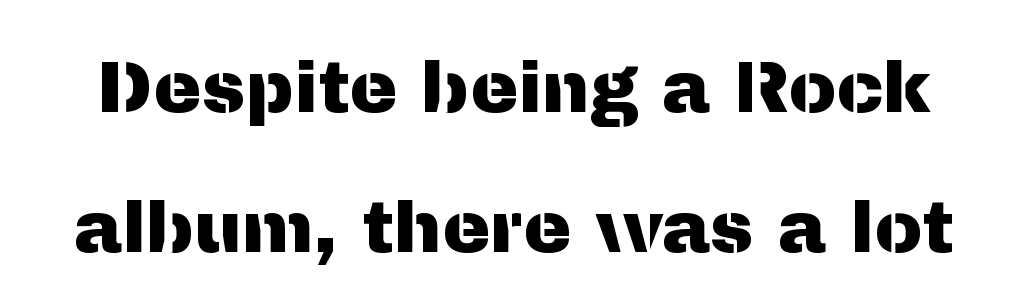
Descender tails drop into unmarked territory. Proportional: the letters do not fall into vertical columns. Ascenders rise straight up at ninety degrees. The text was rendered using a sans face with plain stroke endings. The block of text is sparse from top to bottom, with ample space between rows. Between one letter and the next there's only the usual sliver of space.
